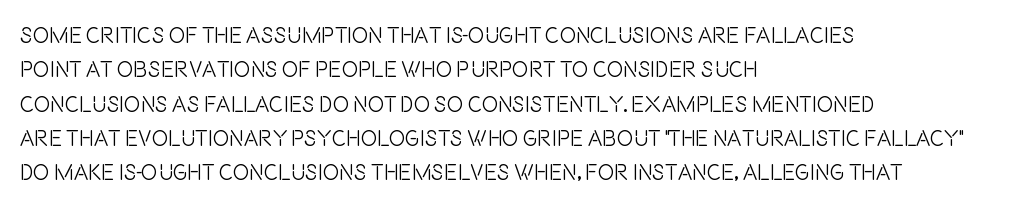
{"italic": "no", "bold": "no", "underline": "no", "align": "left", "line_spacing": "normal", "line_spacing_ratio": 1.56, "letter_spacing": "normal", "letter_spacing_em": 0.0, "glyph_px": 22}
